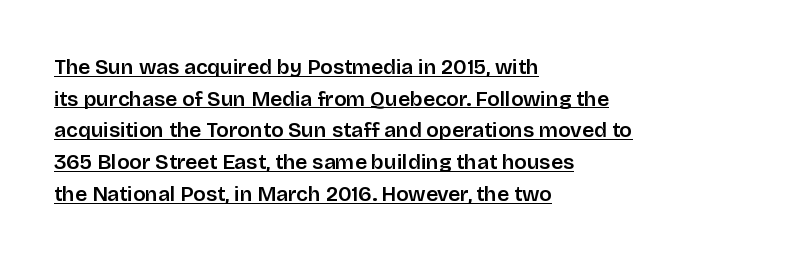
{"italic": "no", "bold": "semi", "underline": "yes", "align": "left", "line_spacing": "normal", "line_spacing_ratio": 1.51, "letter_spacing": "normal", "letter_spacing_em": 0.0, "glyph_px": 21}
